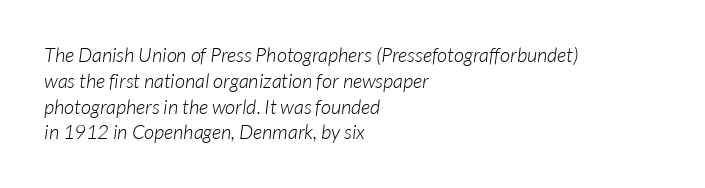
Plain, unruled lines of type. The rendering uses a moderate line-height, typical for paragraphs. Notice how the passage keeps a crisp vertical edge on the left only. No chunkiness to these letters — they're not bold. Letter spacing: default.
